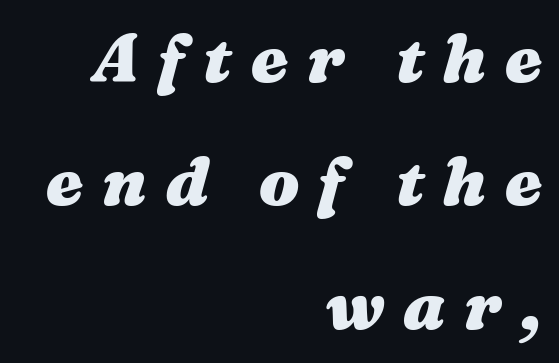
The image shows 67 px heavy, wide type, italic (leaning right); set right-aligned, line spacing 1.84x, unusually wide letter spacing (+0.28 em), not underlined; medium stroke contrast and a medium x-height.
